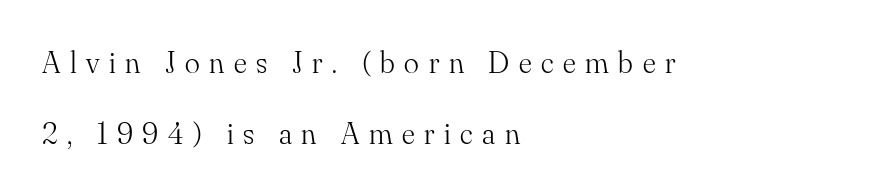
The lettering holds an erect, upright posture throughout. Characters follow at a spacing far wider than the type designer built in. Is this a fixed-width face? No — the glyphs have proportional, varying widths. Weight: not bold — regular or lighter. The lines are spread far apart with generous leading.
